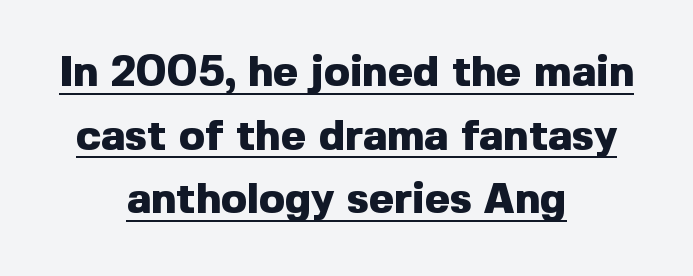
{"serif": "no", "italic": "no", "bold": "yes", "weight": "heavy", "width": "normal", "x_height": "medium", "monospaced": "no", "underline": "yes", "align": "center", "line_spacing": "normal", "line_spacing_ratio": 1.48, "letter_spacing": "normal", "letter_spacing_em": 0.0, "glyph_px": 43}
